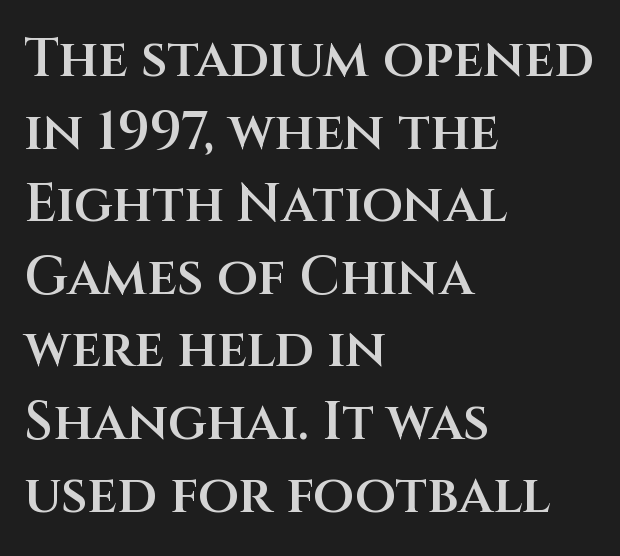
The image shows 53 px semibold sans-serif type, upright; set left-aligned, normal line spacing (1.37x), normal letter spacing, not underlined; medium stroke contrast and a large x-height.
